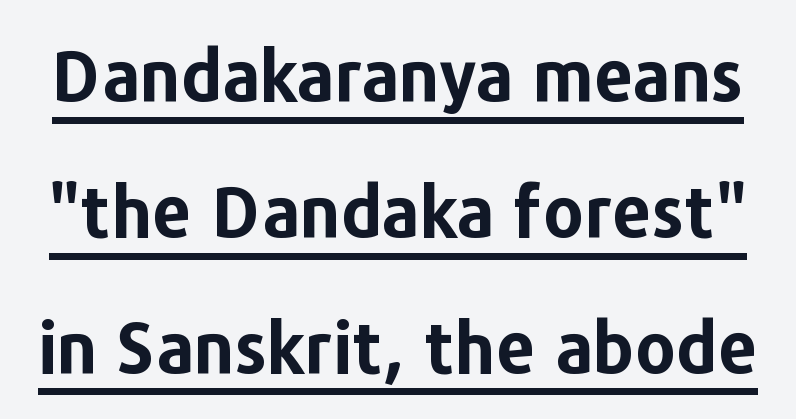
Q: Is the text bold? A: Yes.
Q: Is the text italic (slanted)? A: No, it is upright.
Q: Is the typeface a serif or a sans-serif typeface? A: Sans-serif.
Q: Is the text underlined? A: Yes.
Q: Is the spacing between letters normal or unusually wide? A: Normal.
Q: Is the spacing between lines tight, normal or loose? A: Loose.
Q: Width (condensed, normal, or wide)? A: Normal.
Q: Stroke contrast? A: Low.
Q: x-height? A: Medium.
Q: Monospaced? A: No.
